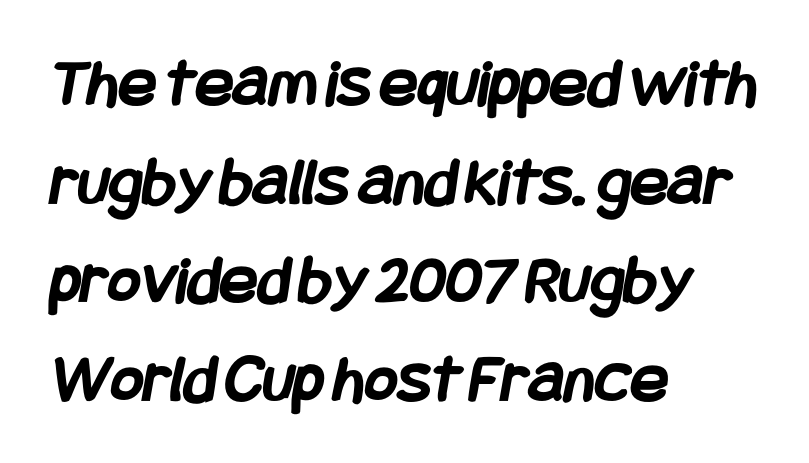
The image shows 70 px semibold, condensed sans-serif type; set left-aligned, normal line spacing (1.41x), normal letter spacing, not underlined; low stroke contrast and a large x-height.
